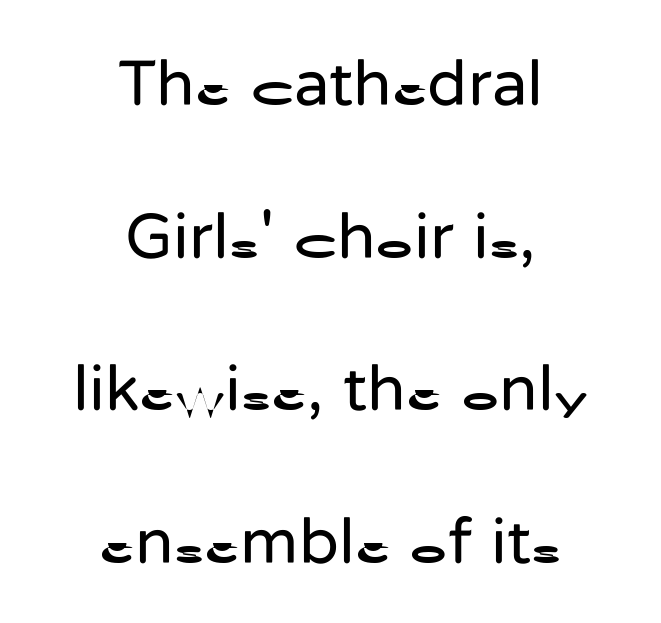
You could call the tracking neutral — neither tight nor loose. If you drew a line through each stem, it would be perfectly vertical. One glance says open: line gaps are wider than usual. This rendering employs a face without finishing strokes, i.e., a sans-serif. The space directly below the letters is spotless. The letterforms sit at book weight or below.
